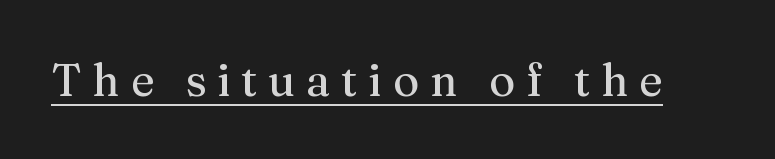
Q: Is the text italic (slanted)? A: No, it is upright.
Q: Is the typeface a serif or a sans-serif typeface? A: Serif.
Q: Is the text underlined? A: Yes.
Q: Is the spacing between letters normal or unusually wide? A: Unusually wide.
Q: Width (condensed, normal, or wide)? A: Normal.
Q: Stroke contrast? A: Medium.
Q: x-height? A: Medium.
Q: Monospaced? A: No.
